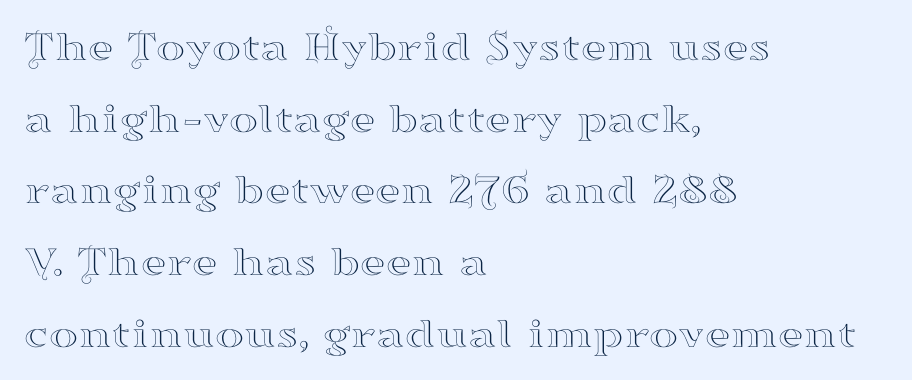
Q: Is the text italic (slanted)? A: No, it is upright.
Q: Is the typeface a serif or a sans-serif typeface? A: Serif.
Q: Is the text underlined? A: No.
Q: How is the paragraph aligned? A: Left-aligned.
Q: Is the spacing between letters normal or unusually wide? A: Normal.
Q: Is the spacing between lines tight, normal or loose? A: Normal.
Q: Width (condensed, normal, or wide)? A: Wide.
Q: Stroke contrast? A: High.
Q: x-height? A: Small.
Q: Monospaced? A: No.
